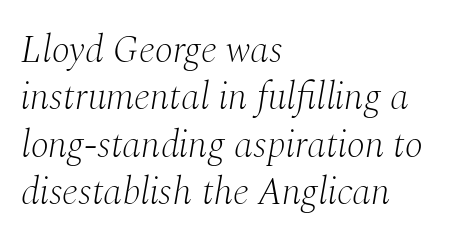
{"serif": "yes", "italic": "yes", "lean": "right", "slant_degrees": 10, "bold": "no", "weight": "light", "width": "normal", "stroke_contrast": "medium", "x_height": "medium", "monospaced": "no", "underline": "no", "align": "left", "line_spacing": "normal", "line_spacing_ratio": 1.25, "letter_spacing": "normal", "letter_spacing_em": 0.0, "glyph_px": 38}
